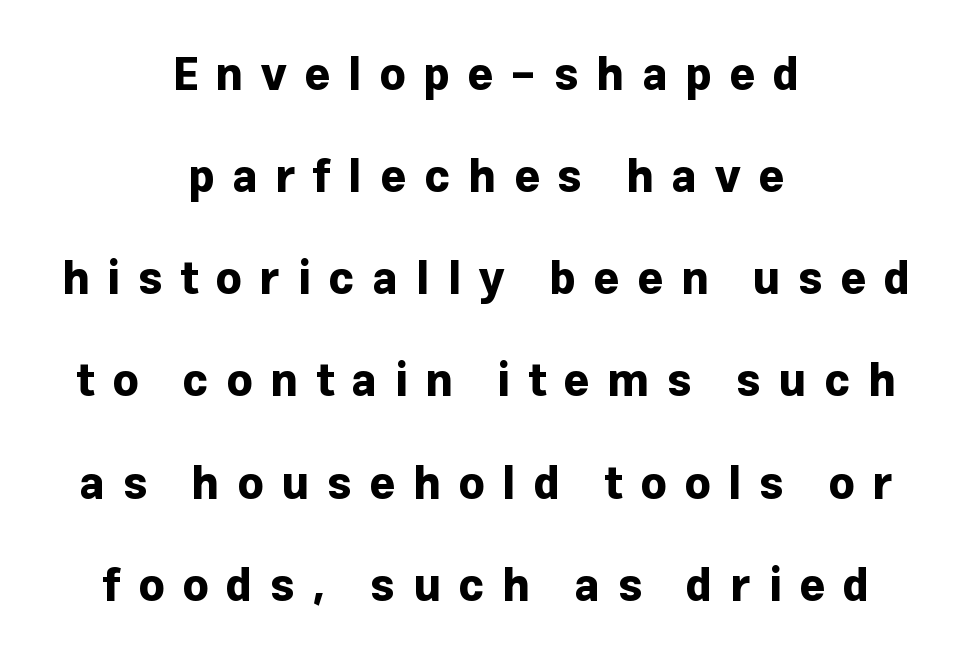
{"serif": "no", "italic": "no", "bold": "yes", "weight": "bold", "width": "normal", "stroke_contrast": "low", "x_height": "medium", "monospaced": "no", "underline": "no", "align": "center", "line_spacing": "loose", "line_spacing_ratio": 2.27, "letter_spacing": "wide", "letter_spacing_em": 0.39, "glyph_px": 45}
